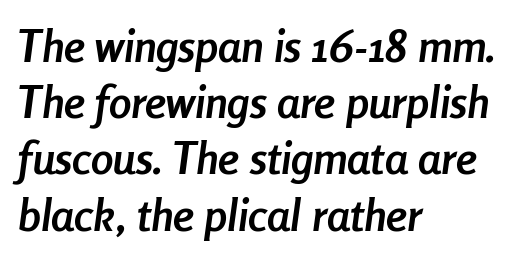
A classic flush-left, rag-right setting is used for this passage. The sample has been set heavy, in full bold. Decoration check: the copy has no underline. Characters follow at the spacing the type designer built in. The font's italic variant was chosen for this text.
